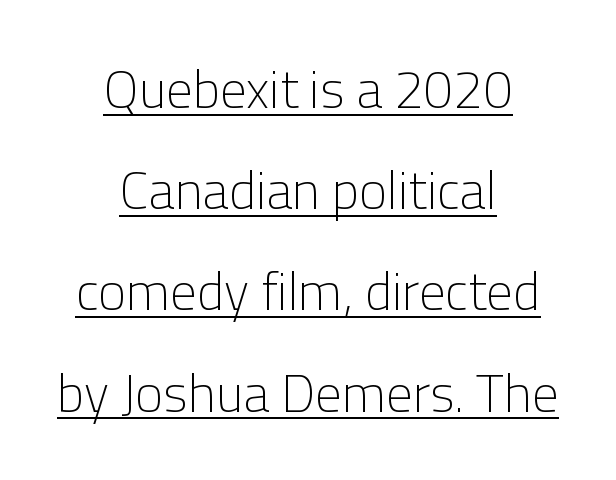
{"serif": "no", "italic": "no", "bold": "no", "weight": "light", "width": "normal", "stroke_contrast": "low", "x_height": "medium", "monospaced": "no", "underline": "yes", "align": "center", "line_spacing": "loose", "line_spacing_ratio": 1.91, "letter_spacing": "normal", "letter_spacing_em": 0.0, "glyph_px": 53}
